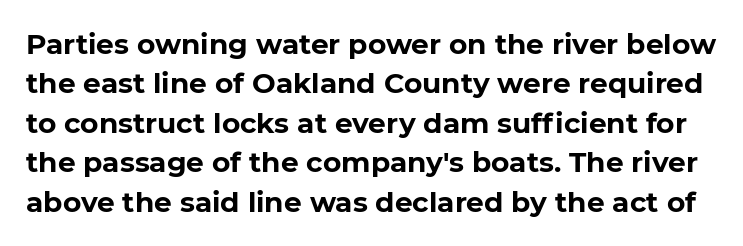
{"serif": "no", "bold": "yes", "weight": "bold", "width": "normal", "stroke_contrast": "low", "x_height": "medium", "monospaced": "no", "underline": "no", "line_spacing": "normal", "line_spacing_ratio": 1.41, "letter_spacing": "normal", "letter_spacing_em": 0.0, "glyph_px": 28}
